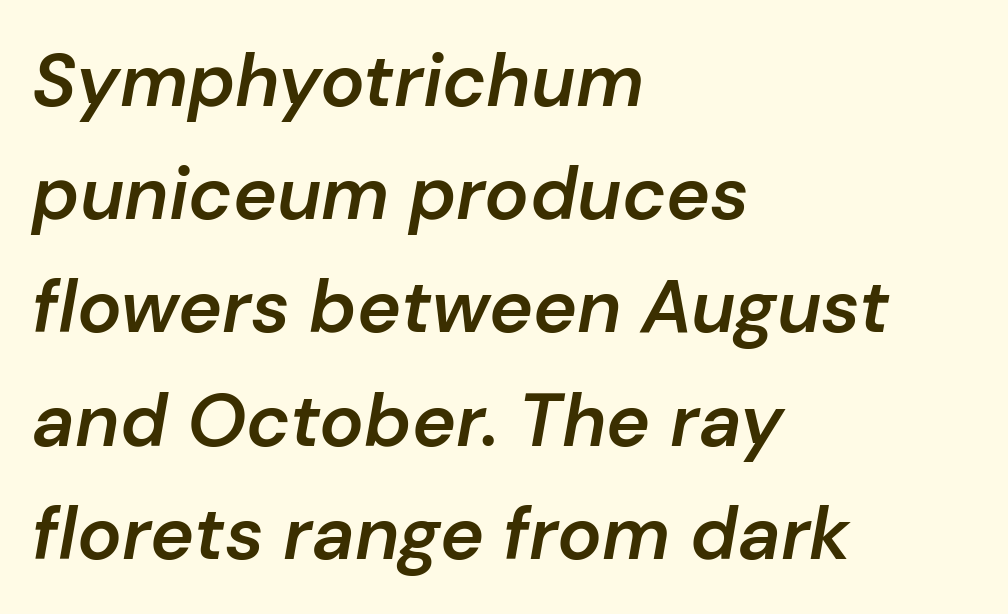
{"italic": "yes", "lean": "right", "slant_degrees": 10, "bold": "semi", "weight": "semibold", "width": "normal", "stroke_contrast": "low", "x_height": "medium", "monospaced": "no", "underline": "no", "align": "left", "line_spacing": "normal", "line_spacing_ratio": 1.53, "letter_spacing": "normal", "letter_spacing_em": 0.0, "glyph_px": 74}
